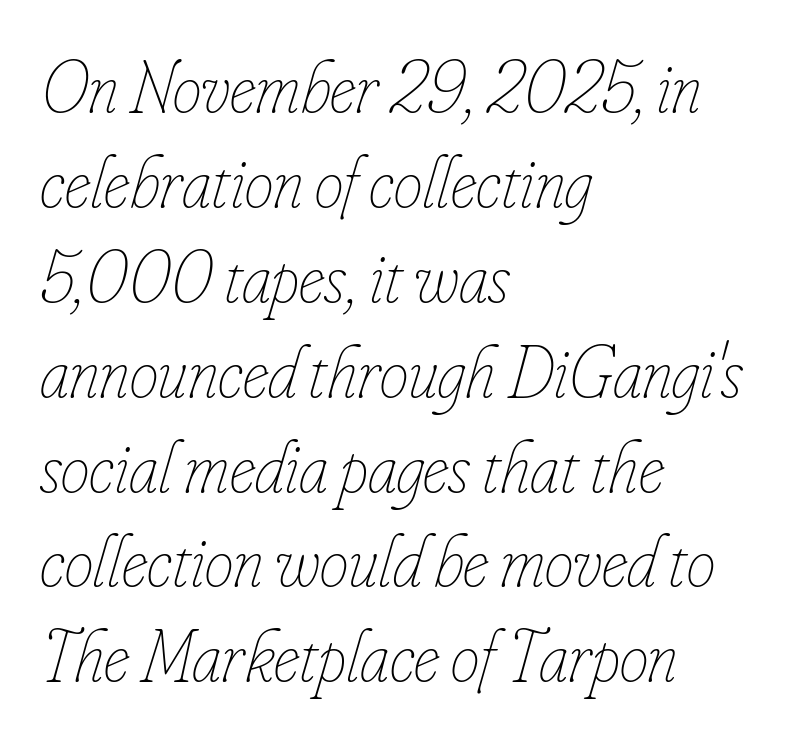
The image shows 73 px thin, condensed type, italic (leaning right); set left-aligned, normal line spacing (1.3x), normal letter spacing, not underlined; low stroke contrast and a small x-height.
